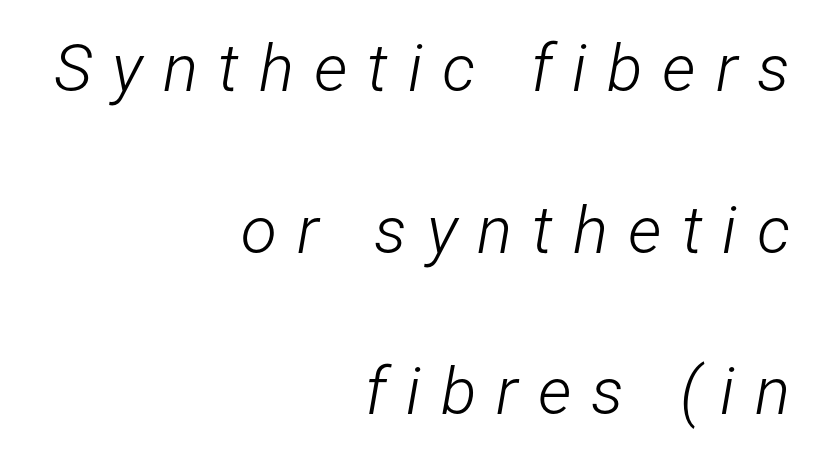
{"italic": "yes", "lean": "right", "slant_degrees": 12, "bold": "no", "weight": "light", "width": "condensed", "stroke_contrast": "low", "x_height": "medium", "monospaced": "no", "underline": "no", "align": "right", "line_spacing": "loose", "line_spacing_ratio": 2.45, "letter_spacing": "wide", "letter_spacing_em": 0.3, "glyph_px": 66}
